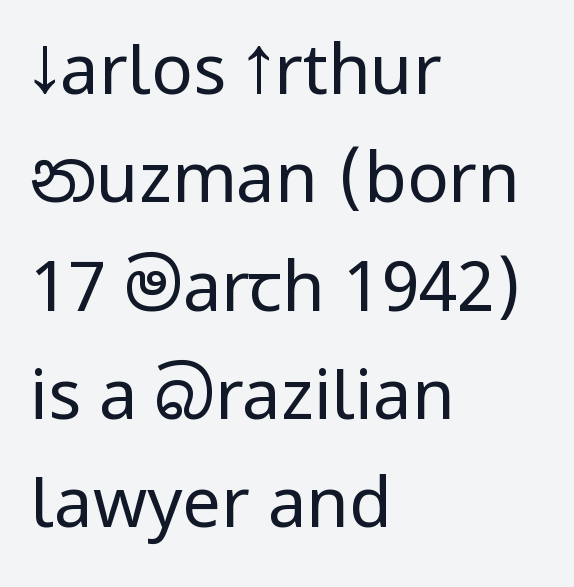
Q: Is the text bold? A: No.
Q: Is the text italic (slanted)? A: No, it is upright.
Q: Is the typeface a serif or a sans-serif typeface? A: Sans-serif.
Q: Is the text underlined? A: No.
Q: How is the paragraph aligned? A: Left-aligned.
Q: Is the spacing between letters normal or unusually wide? A: Normal.
Q: Is the spacing between lines tight, normal or loose? A: Normal.
Q: Width (condensed, normal, or wide)? A: Condensed.
Q: Stroke contrast? A: Low.
Q: x-height? A: Large.
Q: Monospaced? A: No.
